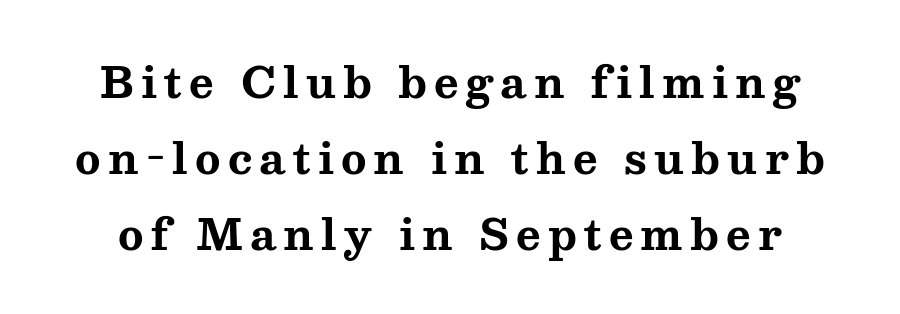
{"serif": "yes", "italic": "no", "bold": "yes", "weight": "bold", "width": "wide", "stroke_contrast": "medium", "x_height": "medium", "monospaced": "no", "underline": "no", "line_spacing_ratio": 1.81, "glyph_px": 42}
